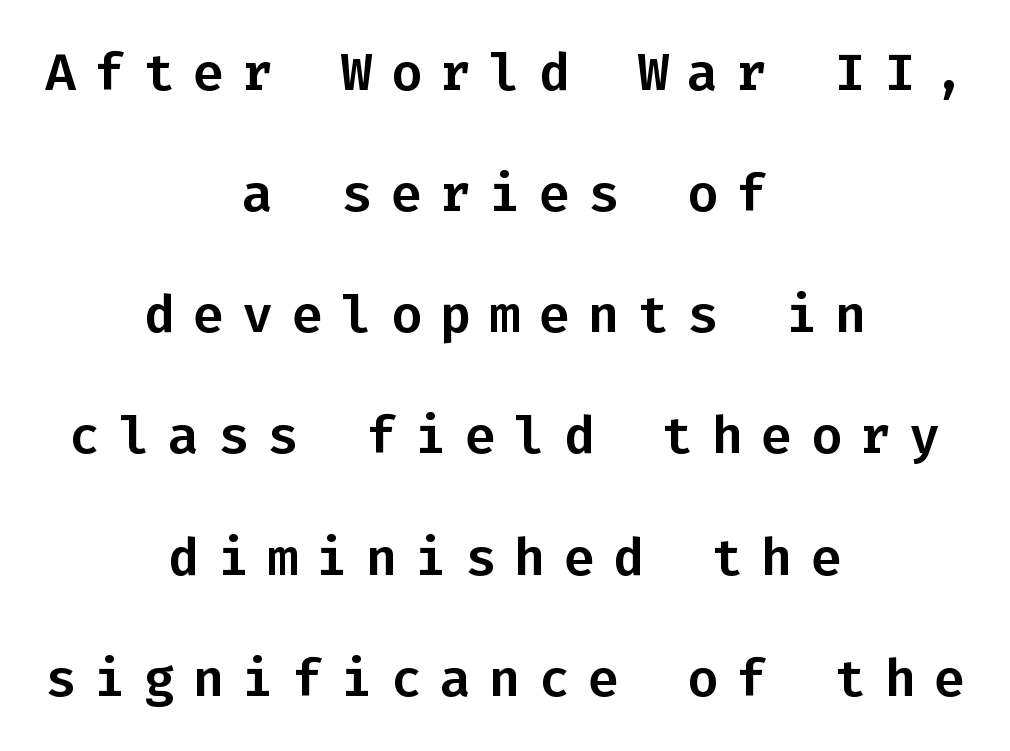
Q: Is the text italic (slanted)? A: No, it is upright.
Q: Is the typeface a serif or a sans-serif typeface? A: Sans-serif.
Q: Is the text underlined? A: No.
Q: How is the paragraph aligned? A: Centered.
Q: Is the spacing between letters normal or unusually wide? A: Unusually wide.
Q: Is the spacing between lines tight, normal or loose? A: Loose.
Q: Width (condensed, normal, or wide)? A: Normal.
Q: Stroke contrast? A: Low.
Q: x-height? A: Medium.
Q: Monospaced? A: Yes.
